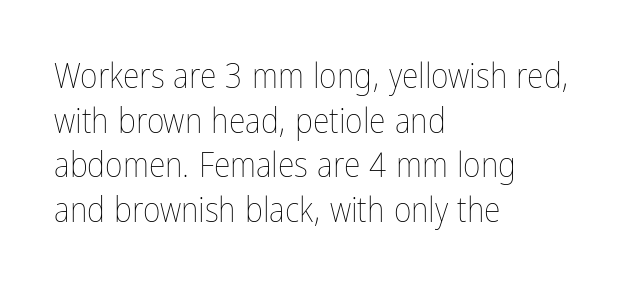
Q: Is the text bold? A: No.
Q: Is the text italic (slanted)? A: No, it is upright.
Q: Is the text underlined? A: No.
Q: How is the paragraph aligned? A: Left-aligned.
Q: Is the spacing between letters normal or unusually wide? A: Normal.
Q: Is the spacing between lines tight, normal or loose? A: Normal.
Q: Width (condensed, normal, or wide)? A: Condensed.
Q: Stroke contrast? A: Low.
Q: x-height? A: Medium.
Q: Monospaced? A: No.
